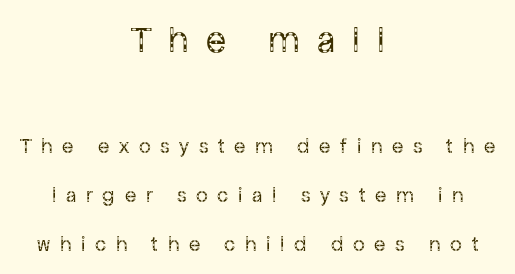
The tracking reads as deliberately expanded to a designer's eye. Between these two stacked blocks, the higher one wins on size. In terms of letterform style, serifs are entirely absent. Ink coverage per letter is moderate at most.
